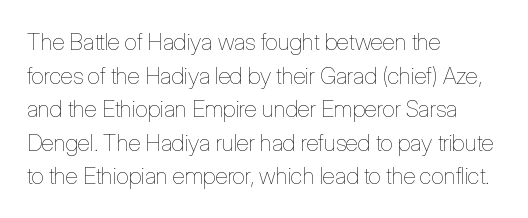
What stands out about the letter spacing? Nothing — it is the standard amount. Type without underlining. You can tell it's not italic because the verticals are truly vertical. Is there much room between lines? A standard amount, neither cramped nor airy.
